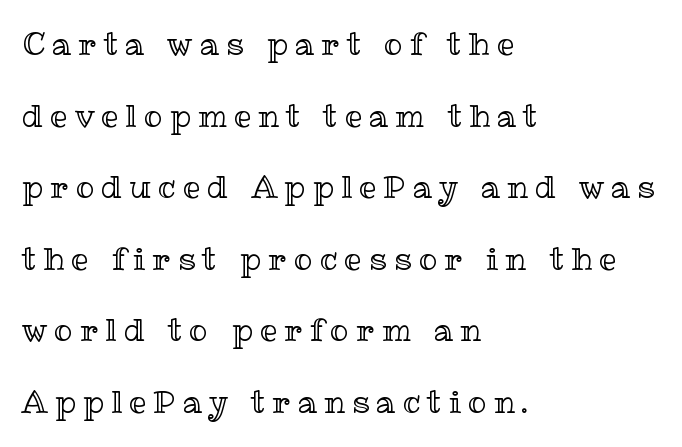
The image shows 31 px text type, upright; set left-aligned, loose line spacing (2.31x), unusually wide letter spacing (+0.23 em), not underlined; a medium x-height.
